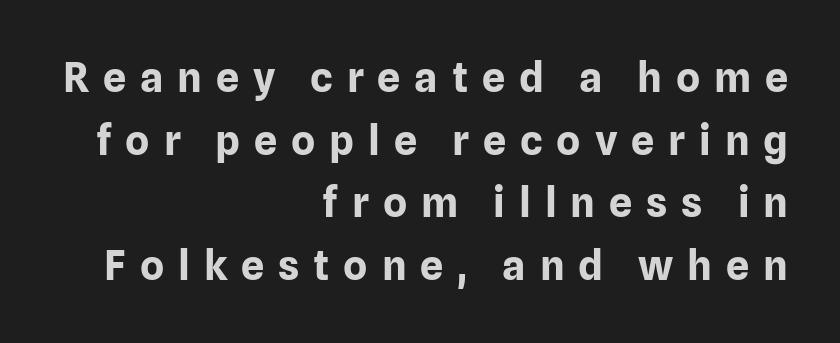
Q: Is the text bold? A: Yes.
Q: Is the text italic (slanted)? A: No, it is upright.
Q: Is the typeface a serif or a sans-serif typeface? A: Sans-serif.
Q: Is the text underlined? A: No.
Q: How is the paragraph aligned? A: Right-aligned.
Q: Is the spacing between letters normal or unusually wide? A: Unusually wide.
Q: Is the spacing between lines tight, normal or loose? A: Normal.
Q: Width (condensed, normal, or wide)? A: Normal.
Q: Stroke contrast? A: Low.
Q: x-height? A: Medium.
Q: Monospaced? A: No.
